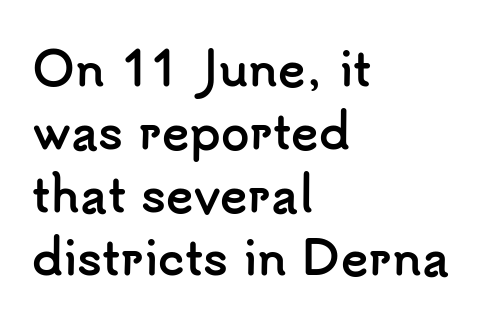
The strokes are fattened all the way to bold. Is this a sans? Yes — the strokes have no serifs. Vertical spacing — default. One-word summary of the alignment: left. Characters follow at the spacing the type designer built in. The letters advance in unequal steps, a hallmark of proportional type.
